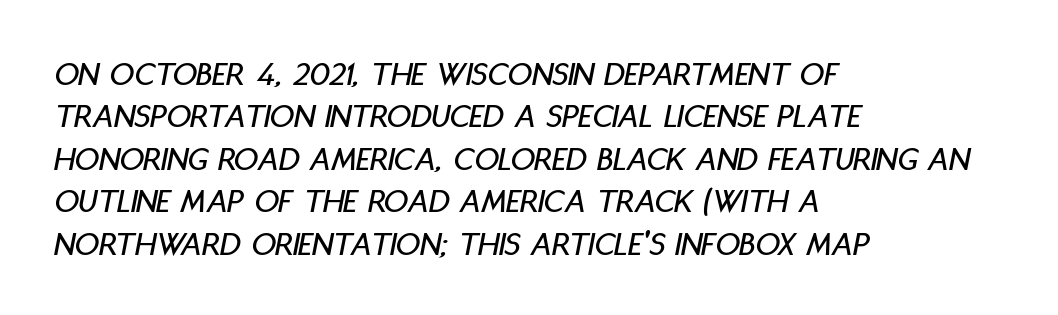
Q: Is the text italic (slanted)? A: Yes, it leans right by about 11 degrees.
Q: Is the text underlined? A: No.
Q: How is the paragraph aligned? A: Left-aligned.
Q: Is the spacing between letters normal or unusually wide? A: Normal.
Q: Is the spacing between lines tight, normal or loose? A: Normal.
Q: Width (condensed, normal, or wide)? A: Condensed.
Q: Stroke contrast? A: Low.
Q: x-height? A: Large.
Q: Monospaced? A: No.
